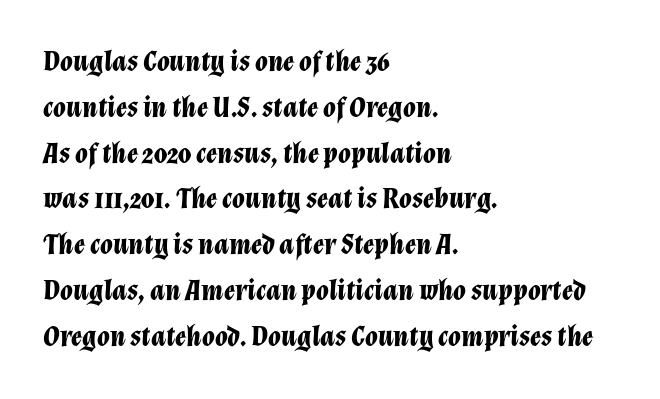
The image shows 29 px bold type, italic (leaning right); set left-aligned, normal line spacing (1.58x), normal letter spacing, not underlined; low stroke contrast and a medium x-height.
